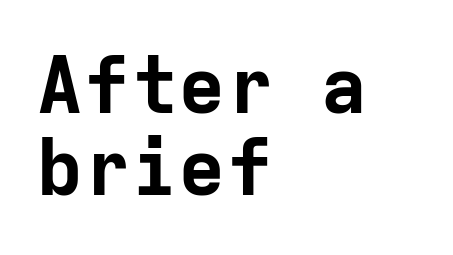
The image shows 79 px bold sans-serif type, upright, monospaced; set left-aligned, tight line spacing (1.04x), normal letter spacing, not underlined; low stroke contrast and a medium x-height.
